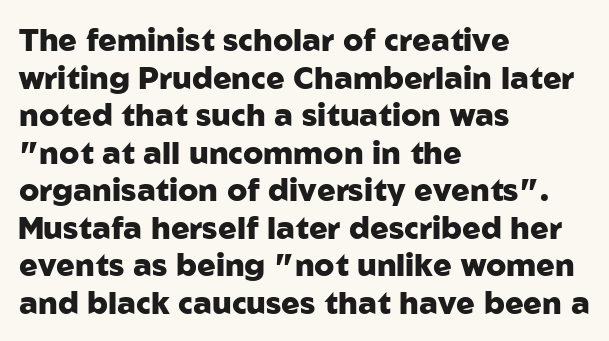
{"serif": "no", "italic": "no", "bold": "yes", "weight": "heavy", "width": "normal", "stroke_contrast": "low", "x_height": "medium", "monospaced": "no", "underline": "no", "align": "left", "line_spacing_ratio": 1.21, "letter_spacing": "normal", "letter_spacing_em": 0.0, "glyph_px": 31}
